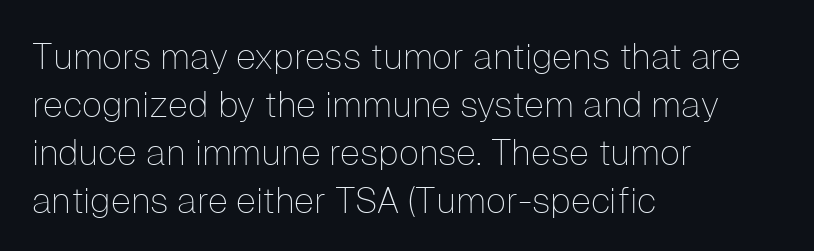
The image shows 36 px thin sans-serif type, upright; set left-aligned, normal line spacing (1.33x), normal letter spacing, not underlined; low stroke contrast and a medium x-height.
